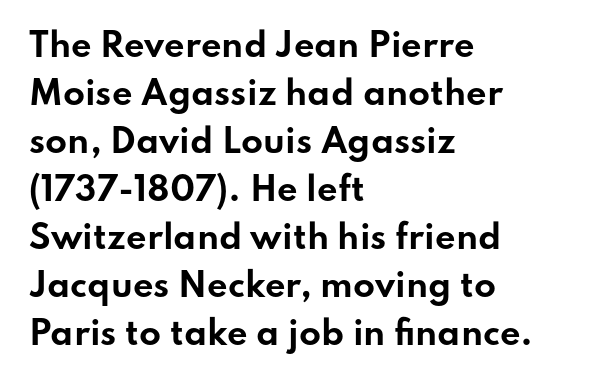
{"serif": "no", "italic": "no", "bold": "yes", "weight": "bold", "width": "wide", "stroke_contrast": "low", "x_height": "small", "monospaced": "no", "underline": "no", "align": "left", "line_spacing": "normal", "line_spacing_ratio": 1.5, "letter_spacing": "normal", "letter_spacing_em": 0.0, "glyph_px": 32}
